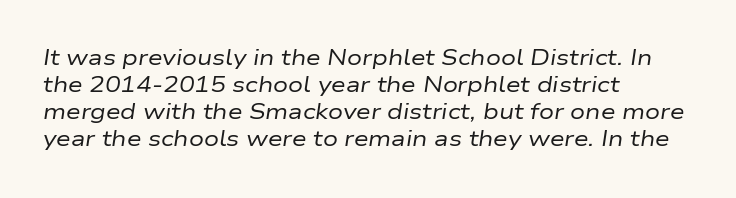
Tall strokes in this sample are angled rather than plumb. Glyph-to-glyph distance matches everyday printed text. Each new line begins a customary step beneath the previous one. The paragraph shown leans on its left margin.
